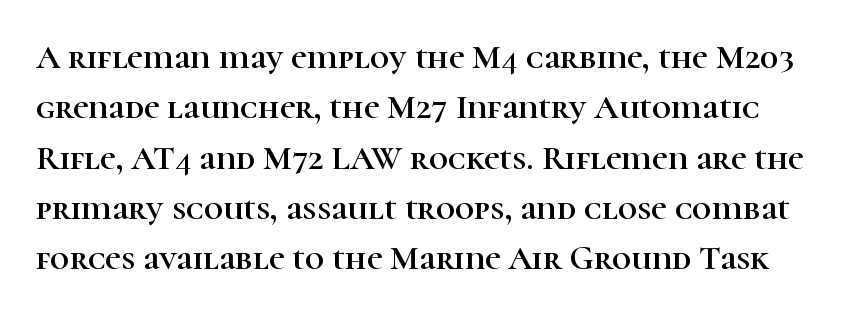
{"serif": "yes", "italic": "no", "width": "normal", "stroke_contrast": "high", "x_height": "medium", "monospaced": "no", "underline": "no", "line_spacing": "normal", "line_spacing_ratio": 1.48, "letter_spacing": "normal", "letter_spacing_em": 0.0, "glyph_px": 34}
